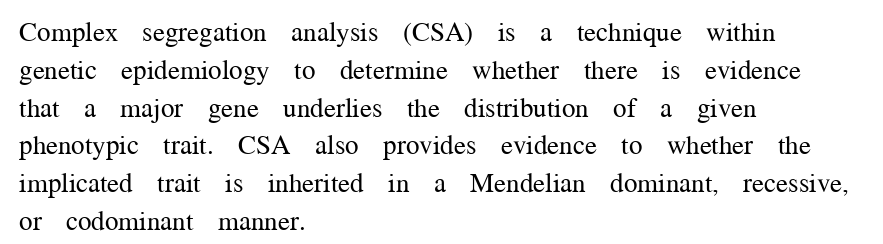
{"italic": "no", "bold": "no", "underline": "no", "align": "left", "line_spacing": "normal", "line_spacing_ratio": 1.4, "letter_spacing": "normal", "letter_spacing_em": 0.0, "glyph_px": 27}
